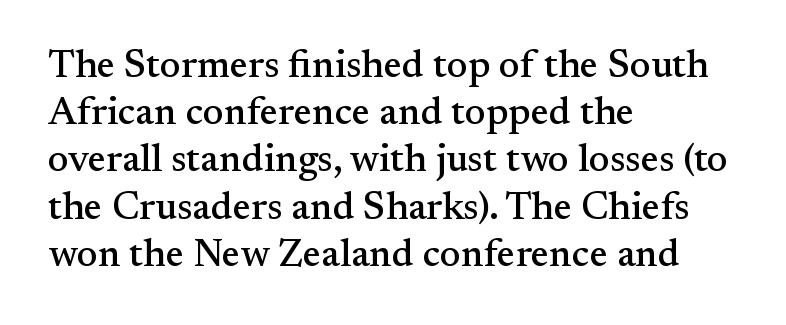
{"serif": "yes", "italic": "no", "width": "normal", "stroke_contrast": "medium", "x_height": "small", "monospaced": "no", "underline": "no", "align": "left", "line_spacing_ratio": 1.21, "letter_spacing": "normal", "letter_spacing_em": 0.0, "glyph_px": 39}
